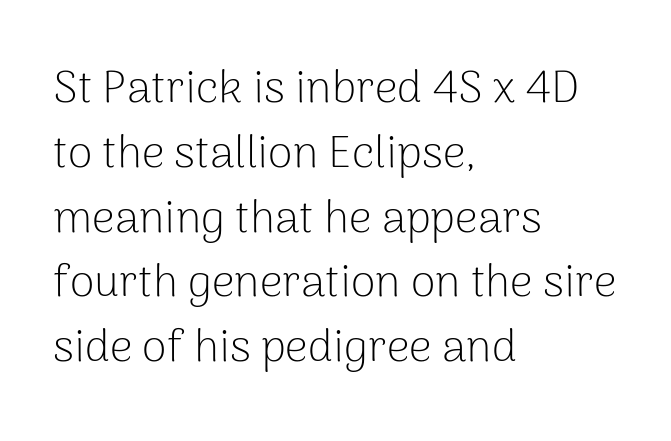
Q: Is the text bold? A: No.
Q: Is the text italic (slanted)? A: No, it is upright.
Q: Is the typeface a serif or a sans-serif typeface? A: Sans-serif.
Q: Is the text underlined? A: No.
Q: How is the paragraph aligned? A: Left-aligned.
Q: Is the spacing between letters normal or unusually wide? A: Normal.
Q: Is the spacing between lines tight, normal or loose? A: Normal.
Q: Width (condensed, normal, or wide)? A: Normal.
Q: Stroke contrast? A: Low.
Q: x-height? A: Medium.
Q: Monospaced? A: No.
